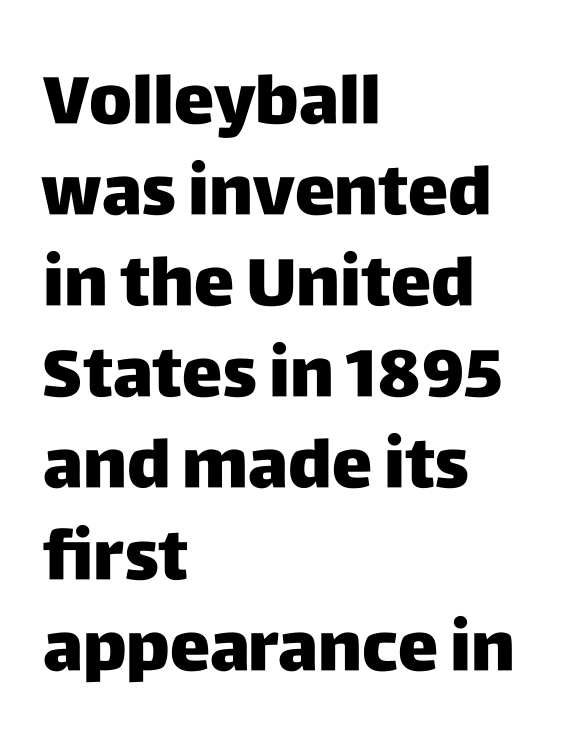
{"serif": "no", "italic": "no", "bold": "yes", "weight": "heavy", "width": "normal", "stroke_contrast": "low", "x_height": "large", "monospaced": "no", "underline": "no", "align": "left", "line_spacing": "normal", "line_spacing_ratio": 1.34, "letter_spacing": "normal", "letter_spacing_em": 0.0, "glyph_px": 68}
